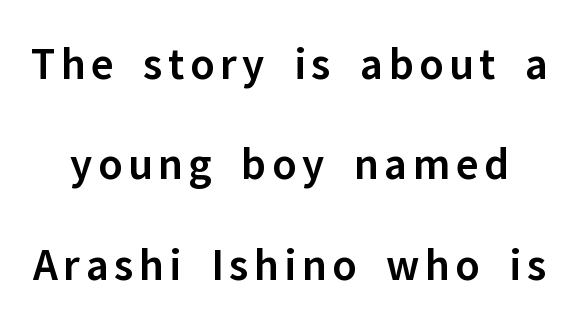
Q: Is the text bold? A: Semi-bold.
Q: Is the text italic (slanted)? A: No, it is upright.
Q: Is the typeface a serif or a sans-serif typeface? A: Sans-serif.
Q: Is the text underlined? A: No.
Q: Is the spacing between lines tight, normal or loose? A: Loose.
Q: Width (condensed, normal, or wide)? A: Normal.
Q: Stroke contrast? A: Low.
Q: x-height? A: Medium.
Q: Monospaced? A: No.
